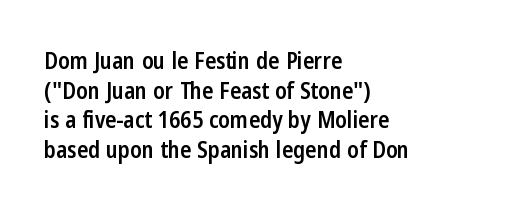
The image shows 23 px text type, upright; set left-aligned, normal line spacing (1.29x), normal letter spacing, not underlined.
